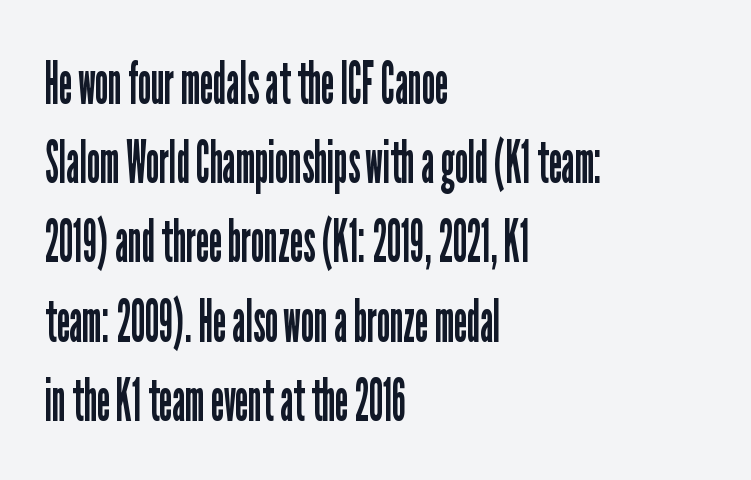
The image shows 60 px regular-weight, condensed sans-serif type, upright; set left-aligned, normal line spacing (1.32x), normal letter spacing, not underlined; low stroke contrast and a medium x-height.
